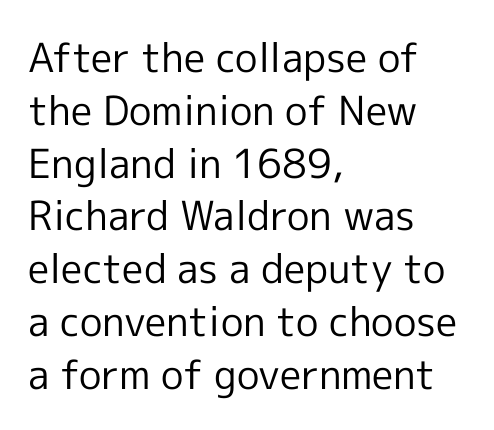
Bare-footed words on every line. Horizontally, the lines are justified to the leading edge only. Heaviness? Minimal to ordinary, like unemphasized prose. Is the letter spacing exaggerated? No — it looks like the ordinary default.
